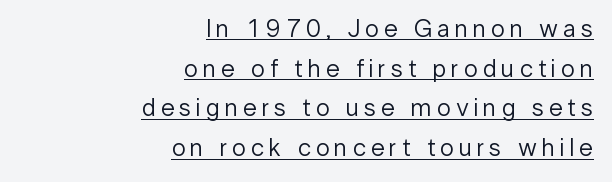
Q: Is the text bold? A: No.
Q: Is the text italic (slanted)? A: No, it is upright.
Q: Is the text underlined? A: Yes.
Q: How is the paragraph aligned? A: Right-aligned.
Q: Is the spacing between letters normal or unusually wide? A: Unusually wide.
Q: Is the spacing between lines tight, normal or loose? A: Normal.
